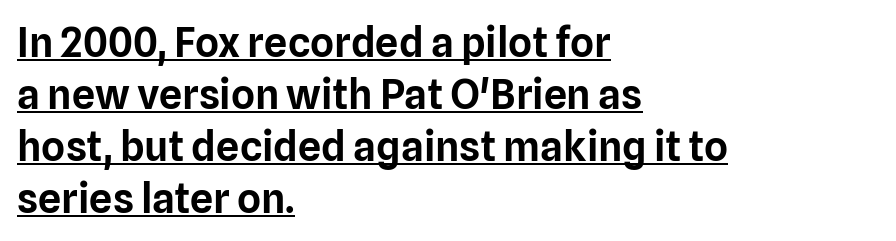
Q: Is the text italic (slanted)? A: No, it is upright.
Q: Is the typeface a serif or a sans-serif typeface? A: Sans-serif.
Q: Is the text underlined? A: Yes.
Q: How is the paragraph aligned? A: Left-aligned.
Q: Is the spacing between letters normal or unusually wide? A: Normal.
Q: Is the spacing between lines tight, normal or loose? A: Normal.
Q: Width (condensed, normal, or wide)? A: Normal.
Q: Stroke contrast? A: Low.
Q: x-height? A: Medium.
Q: Monospaced? A: No.
